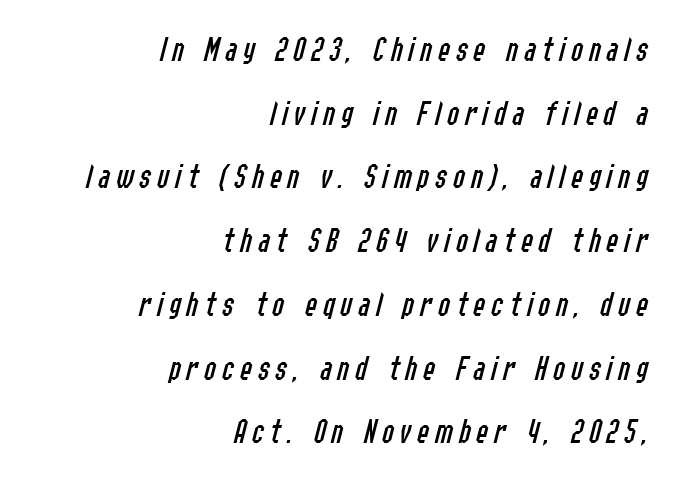
{"italic": "yes", "lean": "right", "slant_degrees": 14, "bold": "no", "weight": "regular", "width": "condensed", "stroke_contrast": "low", "x_height": "medium", "monospaced": "no", "underline": "no", "align": "right", "line_spacing_ratio": 1.77, "glyph_px": 36}
